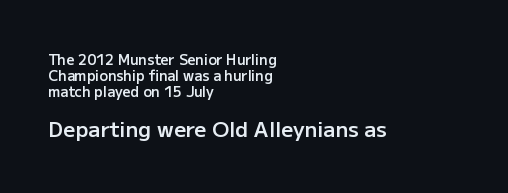
How are the letters spaced? Ordinarily, with no added tracking. The space beneath each line is pristine and unruled. Line beginnings align vertically; line endings do not. Interline gaps are noticeably narrow in this sample.
